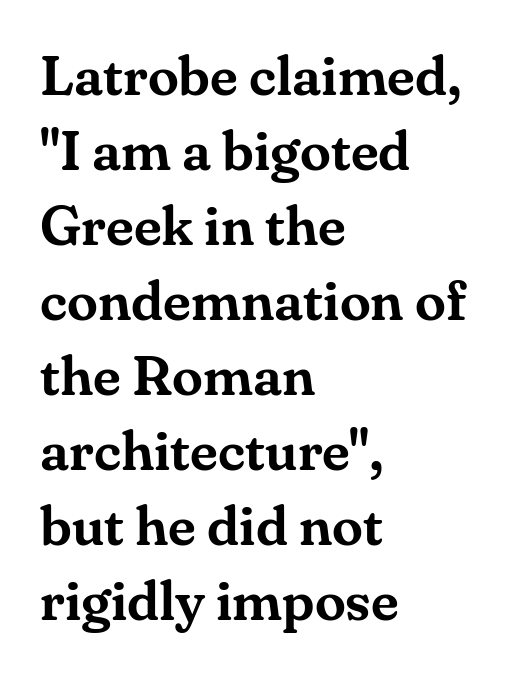
Whoever set this chose a conventional vertical rhythm. Quick note: not italic, upright. A student would call this left alignment; a typographer would say flush left, rag right. A bare baseline throughout the passage. Default kerning and tracking; the words read as compact shapes.
